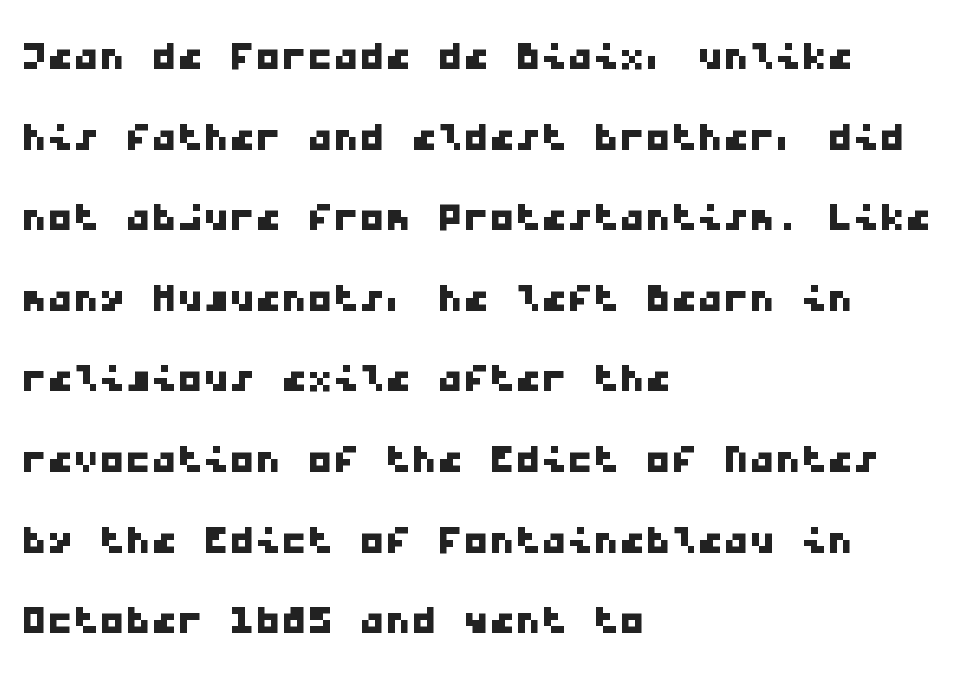
Q: Is the typeface a serif or a sans-serif typeface? A: Sans-serif.
Q: Is the text underlined? A: No.
Q: How is the paragraph aligned? A: Left-aligned.
Q: Is the spacing between letters normal or unusually wide? A: Normal.
Q: Is the spacing between lines tight, normal or loose? A: Normal.
Q: Width (condensed, normal, or wide)? A: Wide.
Q: Stroke contrast? A: Low.
Q: x-height? A: Medium.
Q: Monospaced? A: Yes.
